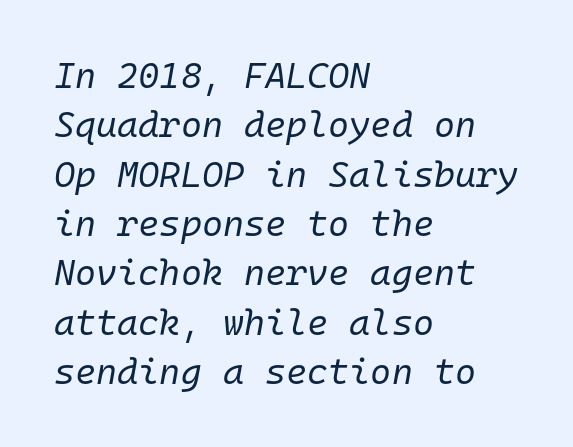
Q: Is the text bold? A: No.
Q: Is the text italic (slanted)? A: Yes, it leans right by about 10 degrees.
Q: Is the text underlined? A: No.
Q: How is the paragraph aligned? A: Left-aligned.
Q: Is the spacing between letters normal or unusually wide? A: Normal.
Q: Is the spacing between lines tight, normal or loose? A: Normal.
Q: Width (condensed, normal, or wide)? A: Normal.
Q: Stroke contrast? A: Low.
Q: x-height? A: Medium.
Q: Monospaced? A: Yes.
